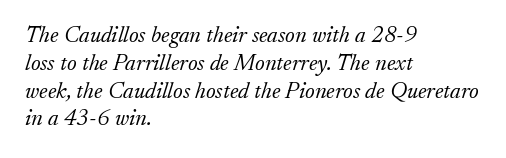
{"italic": "yes", "lean": "right", "slant_degrees": 17, "bold": "no", "underline": "no", "align": "left", "line_spacing_ratio": 1.21, "letter_spacing": "normal", "letter_spacing_em": 0.0, "glyph_px": 23}
